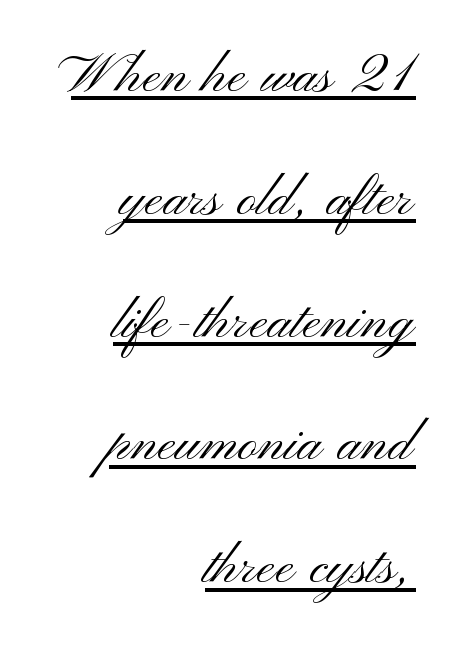
Q: Is the text bold? A: No.
Q: Is the text italic (slanted)? A: Yes.
Q: Is the typeface a serif or a sans-serif typeface? A: Sans-serif.
Q: Is the text underlined? A: Yes.
Q: How is the paragraph aligned? A: Right-aligned.
Q: Is the spacing between letters normal or unusually wide? A: Normal.
Q: Width (condensed, normal, or wide)? A: Wide.
Q: Stroke contrast? A: Medium.
Q: x-height? A: Small.
Q: Monospaced? A: No.
